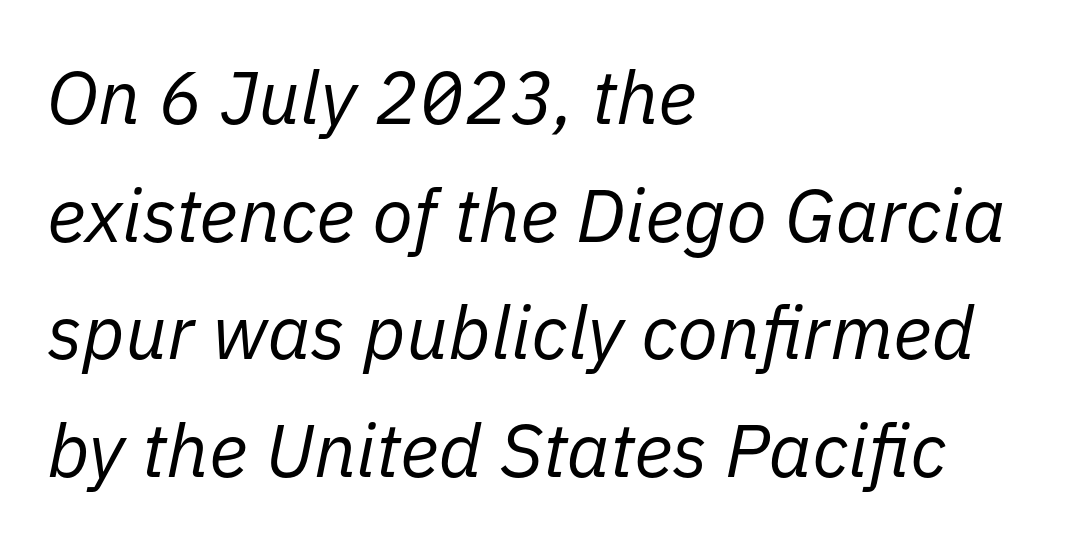
{"italic": "yes", "lean": "right", "slant_degrees": 11, "bold": "no", "weight": "regular", "width": "normal", "stroke_contrast": "low", "x_height": "medium", "monospaced": "no", "underline": "no", "align": "left", "line_spacing": "normal", "line_spacing_ratio": 1.57, "letter_spacing": "normal", "letter_spacing_em": 0.0, "glyph_px": 75}
